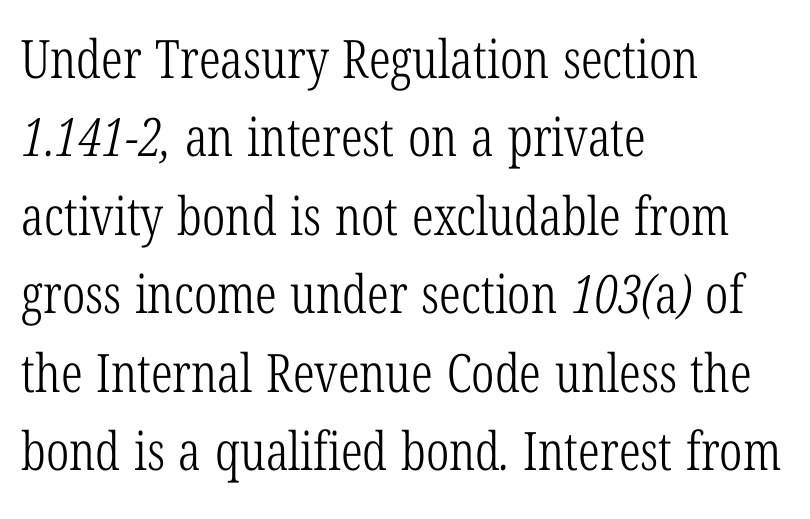
Character widths vary here, with narrow letters taking less room than wide ones. Nothing heavy about these letters — not bold at all. The font family rendered here belongs to the serif group. A classic flush-left, rag-right setting is used for this passage. Rows of type keep a routine distance in the vertical direction. Check the space under the baseline: it is left empty.
